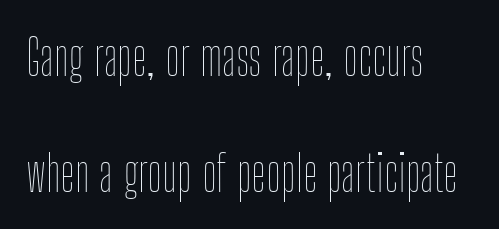
Q: Is the text bold? A: No.
Q: Is the text italic (slanted)? A: No, it is upright.
Q: Is the text underlined? A: No.
Q: How is the paragraph aligned? A: Left-aligned.
Q: Is the spacing between letters normal or unusually wide? A: Normal.
Q: Is the spacing between lines tight, normal or loose? A: Loose.
Q: Width (condensed, normal, or wide)? A: Condensed.
Q: Stroke contrast? A: Low.
Q: x-height? A: Medium.
Q: Monospaced? A: No.
